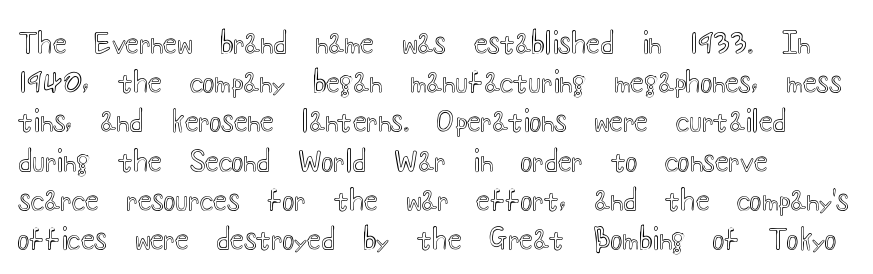
{"italic": "no", "width": "wide", "x_height": "small", "monospaced": "no", "underline": "no", "align": "left", "line_spacing": "normal", "line_spacing_ratio": 1.4, "letter_spacing": "normal", "letter_spacing_em": 0.0, "glyph_px": 28}
